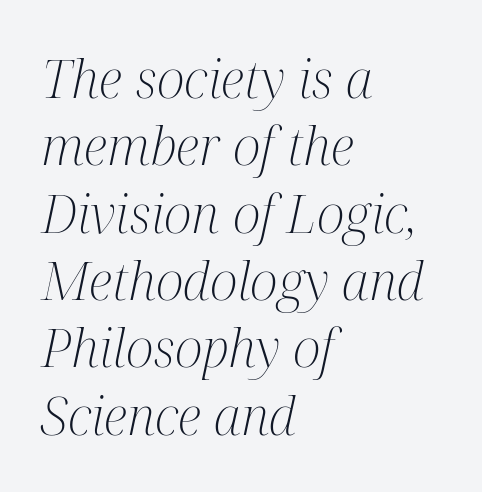
Q: Is the text bold? A: No.
Q: Is the text italic (slanted)? A: Yes, it leans right by about 12 degrees.
Q: Is the typeface a serif or a sans-serif typeface? A: Serif.
Q: Is the text underlined? A: No.
Q: How is the paragraph aligned? A: Left-aligned.
Q: Is the spacing between letters normal or unusually wide? A: Normal.
Q: Is the spacing between lines tight, normal or loose? A: Normal.
Q: Width (condensed, normal, or wide)? A: Condensed.
Q: Stroke contrast? A: Medium.
Q: x-height? A: Medium.
Q: Monospaced? A: No.
